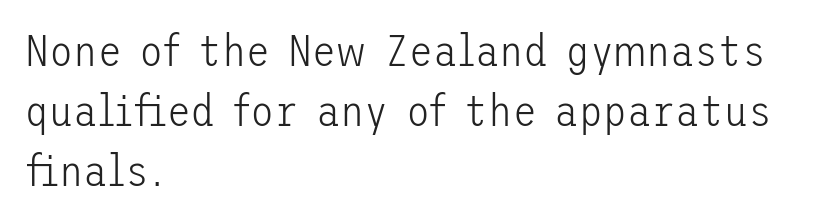
The image shows 44 px light sans-serif type, upright; set left-aligned, normal line spacing (1.36x), normal letter spacing, not underlined; low stroke contrast and a medium x-height.
